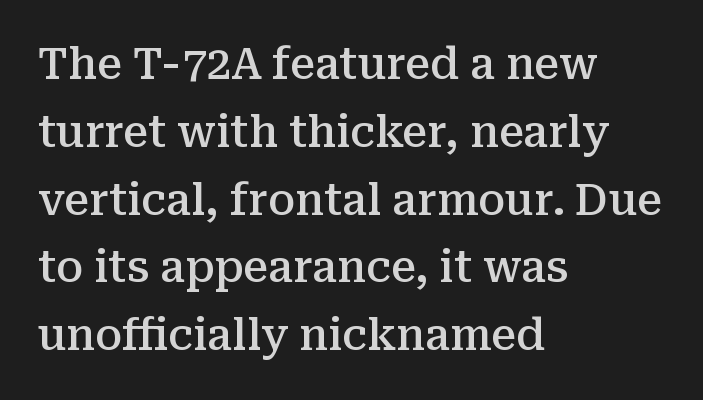
The glyphs have the mass of a demibold cut, below bold. The passage shown stacks its lines at a standard gap. You can tell from the footed stems that serif type was used. Left-aligned paragraph, ragged on the right. Letter spacing: default. Proportional: the letters do not fall into vertical columns.
